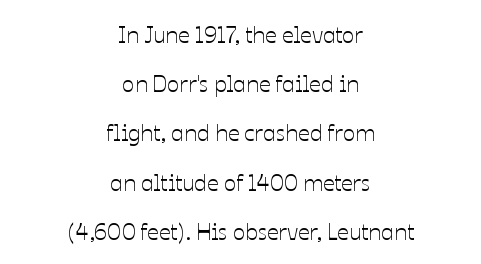
If you measured baseline to baseline, you'd find a long distance. The rag falls on both sides of this text block equally. Nope, not italic — everything's standing straight. How are the letters spaced? Ordinarily, with no added tracking. The strip under each line holds only bare page.
